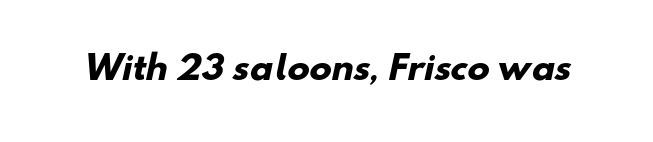
Nothing sits at the stroke ends, so this counts as sans-serif. Nothing unusual about the tracking: characters are spaced as the font intends. Descenders hang freely into open space. Is this a fixed-width face? No — the glyphs have proportional, varying widths.
